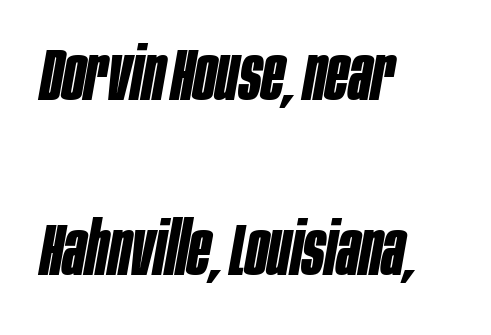
{"italic": "yes", "lean": "right", "slant_degrees": 10, "bold": "yes", "weight": "bold", "width": "condensed", "stroke_contrast": "low", "x_height": "large", "monospaced": "no", "underline": "no", "align": "left", "line_spacing": "loose", "line_spacing_ratio": 2.37, "letter_spacing": "normal", "letter_spacing_em": 0.0, "glyph_px": 74}
